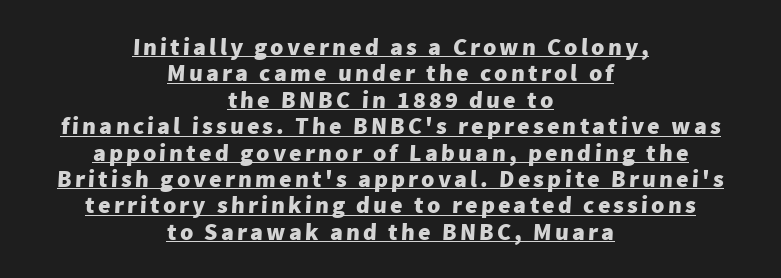
{"bold": "yes", "underline": "yes", "align": "center", "line_spacing": "tight", "line_spacing_ratio": 1.1, "glyph_px": 24}
